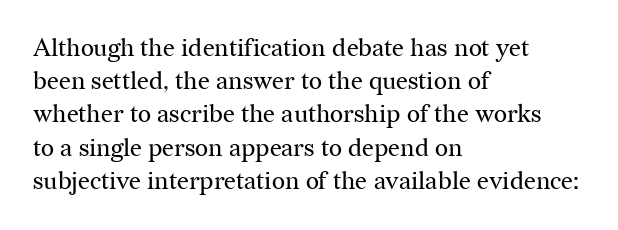
Q: Is the text bold? A: No.
Q: Is the text italic (slanted)? A: No, it is upright.
Q: Is the text underlined? A: No.
Q: How is the paragraph aligned? A: Left-aligned.
Q: Is the spacing between letters normal or unusually wide? A: Normal.
Q: Is the spacing between lines tight, normal or loose? A: Normal.
